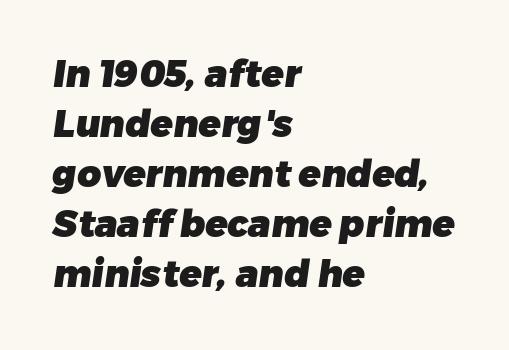
{"serif": "no", "bold": "yes", "weight": "heavy", "width": "normal", "stroke_contrast": "low", "x_height": "medium", "monospaced": "no", "underline": "no", "align": "left", "line_spacing": "normal", "line_spacing_ratio": 1.35, "letter_spacing": "normal", "letter_spacing_em": 0.0, "glyph_px": 37}
